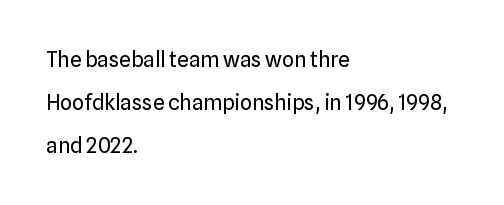
Descender tails drop into unmarked territory. Vertically, the passage feels expansive, rows floating well apart. The text block is weighted toward the left margin, trailing off unevenly rightward. Posture: straight, roman, zero tilt. No chunkiness to these letters — they're not bold. Inter-character spacing is left at the font's built-in metrics.
